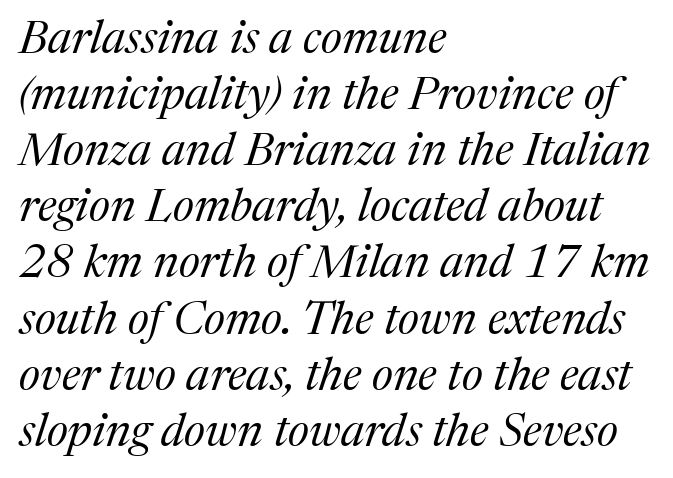
Q: Is the text bold? A: No.
Q: Is the text italic (slanted)? A: Yes, it leans right by about 17 degrees.
Q: Is the typeface a serif or a sans-serif typeface? A: Serif.
Q: Is the text underlined? A: No.
Q: How is the paragraph aligned? A: Left-aligned.
Q: Is the spacing between letters normal or unusually wide? A: Normal.
Q: Width (condensed, normal, or wide)? A: Normal.
Q: Stroke contrast? A: Medium.
Q: x-height? A: Medium.
Q: Monospaced? A: No.
